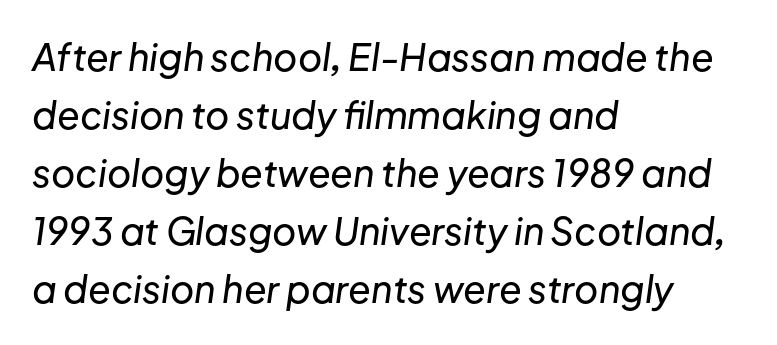
{"italic": "yes", "lean": "right", "slant_degrees": 8, "width": "normal", "stroke_contrast": "low", "x_height": "medium", "monospaced": "no", "underline": "no", "align": "left", "line_spacing": "normal", "line_spacing_ratio": 1.57, "letter_spacing": "normal", "letter_spacing_em": 0.0, "glyph_px": 37}
